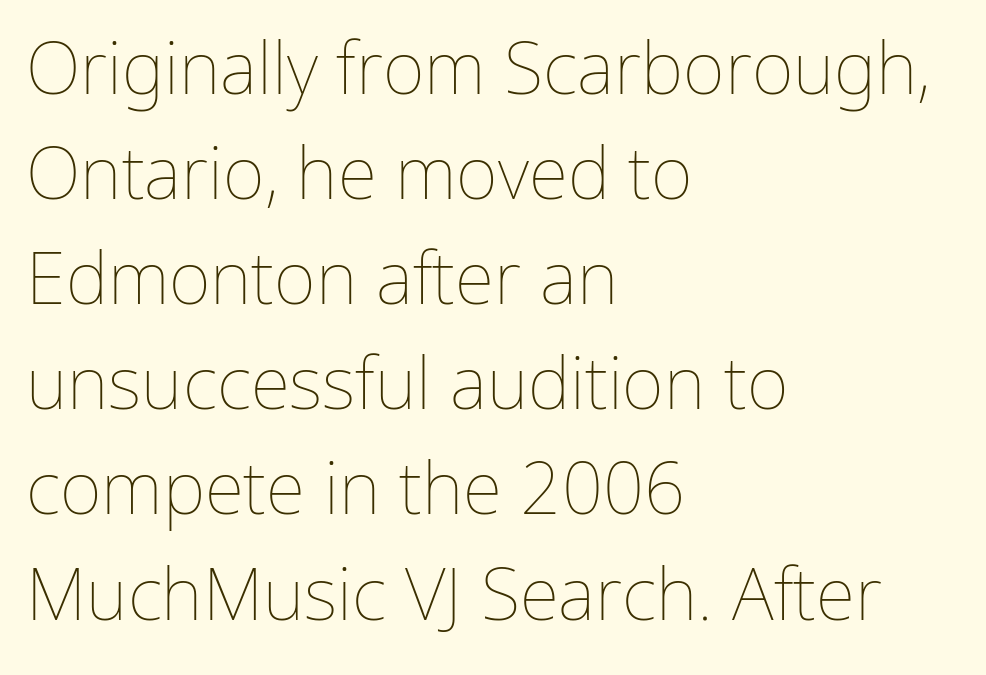
Q: Is the text bold? A: No.
Q: Is the text italic (slanted)? A: No, it is upright.
Q: Is the text underlined? A: No.
Q: How is the paragraph aligned? A: Left-aligned.
Q: Is the spacing between letters normal or unusually wide? A: Normal.
Q: Is the spacing between lines tight, normal or loose? A: Normal.
Q: Width (condensed, normal, or wide)? A: Normal.
Q: Stroke contrast? A: Low.
Q: x-height? A: Medium.
Q: Monospaced? A: No.
